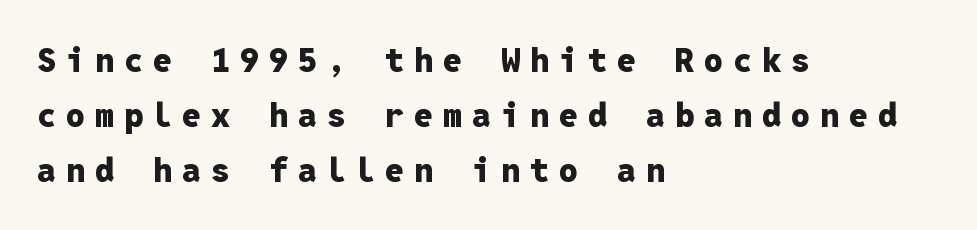
Notice how the stems are strictly vertical — no italics here. Quick note: interline space is typical. Layout note: lines flush left. The gap between lines stays unmarked. Strong, thick strokes mark this as bold type.
